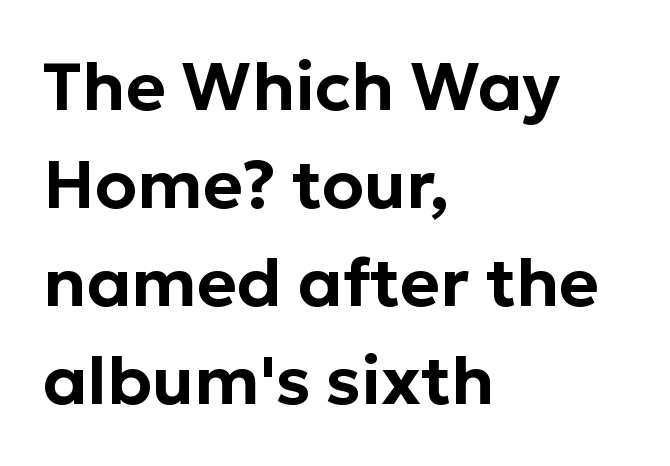
The image shows 68 px sans-serif type, upright; set left-aligned, normal line spacing (1.44x), normal letter spacing, not underlined; low stroke contrast and a medium x-height.
